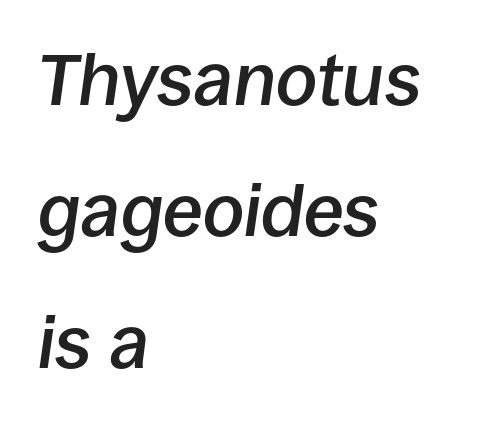
Look at the tracking — it's just the regular setting, nothing added. A bit beefed up — I'd call it semibold rather than bold. The ragged edge is on the right, which tells us the setting is flush left. You can tell it's italic because the verticals aren't actually vertical. Is this a fixed-width face? No — the glyphs have proportional, varying widths.
